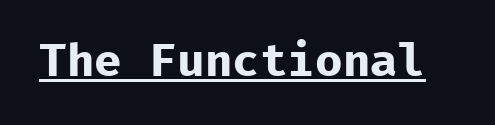
{"serif": "no", "italic": "no", "bold": "yes", "weight": "bold", "width": "normal", "stroke_contrast": "low", "x_height": "medium", "monospaced": "yes", "underline": "yes", "letter_spacing": "normal", "letter_spacing_em": 0.0, "glyph_px": 46}
